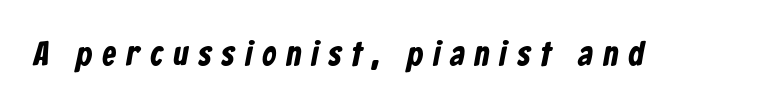
These lines are rendered in a variable-pitch font. Inter-character spacing is expanded well beyond the font's built-in metrics. Grotesque or geometric, the face here clearly has no serifs. A clean baseline with only descenders dipping below it.
